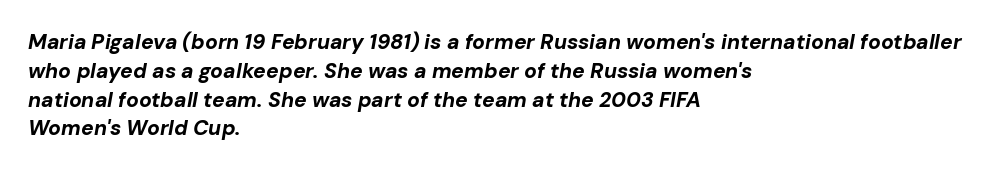
Normally led — the rows are evenly, conventionally spaced. Designer's note — italics engaged. Plenty of ink on the page — the face is bold. A typesetter would call this zero additional tracking. Alignment: flush left.
